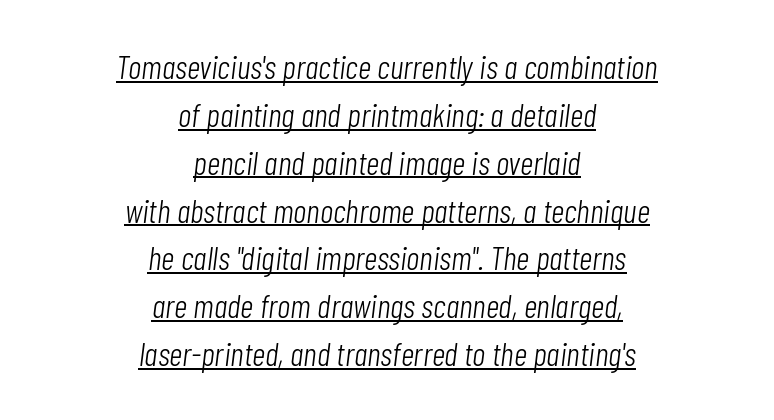
Q: Is the text bold? A: No.
Q: Is the text italic (slanted)? A: Yes, it leans right by about 7 degrees.
Q: Is the text underlined? A: Yes.
Q: How is the paragraph aligned? A: Centered.
Q: Is the spacing between letters normal or unusually wide? A: Normal.
Q: Is the spacing between lines tight, normal or loose? A: Normal.
Q: Width (condensed, normal, or wide)? A: Condensed.
Q: Stroke contrast? A: Low.
Q: x-height? A: Medium.
Q: Monospaced? A: No.
